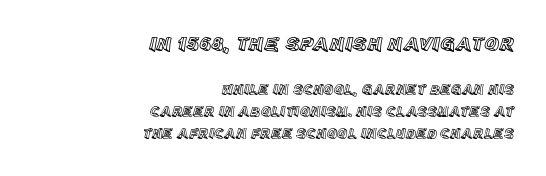
Line endings align vertically; line beginnings do not. Size contrast runs from large at the top to small at the bottom. Look at the tracking — it's just the regular setting, nothing added. This rendering features lettering with no underline. Each new line begins a customary step beneath the previous one.
